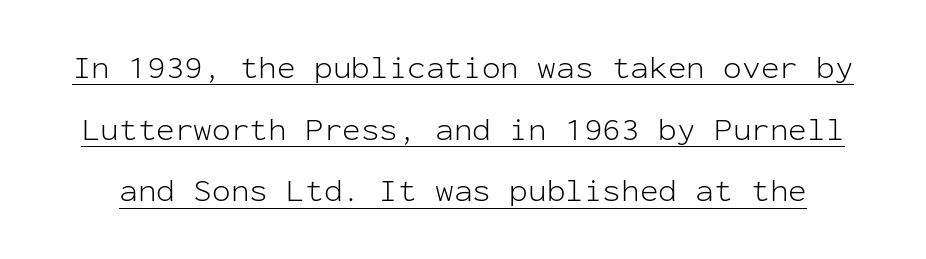
{"serif": "no", "italic": "no", "bold": "no", "weight": "light", "width": "normal", "stroke_contrast": "low", "x_height": "medium", "monospaced": "yes", "underline": "yes", "line_spacing": "loose", "line_spacing_ratio": 1.99, "letter_spacing": "normal", "letter_spacing_em": 0.0, "glyph_px": 31}
